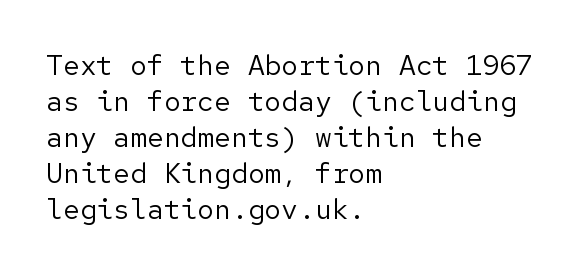
If you measured baseline to baseline, you'd find a middling distance. Letter spacing: default. Check where the strokes stop: nothing finishes them off — pure sans. The lettering holds an erect, upright posture throughout. Any mark beneath the type? The region is blank.
